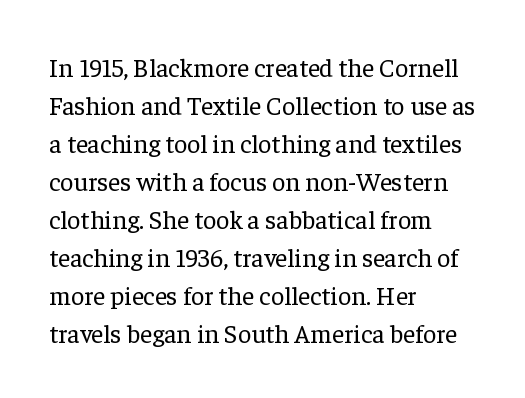
The image shows 26 px text type, upright; set left-aligned, normal line spacing (1.46x), normal letter spacing, not underlined.
